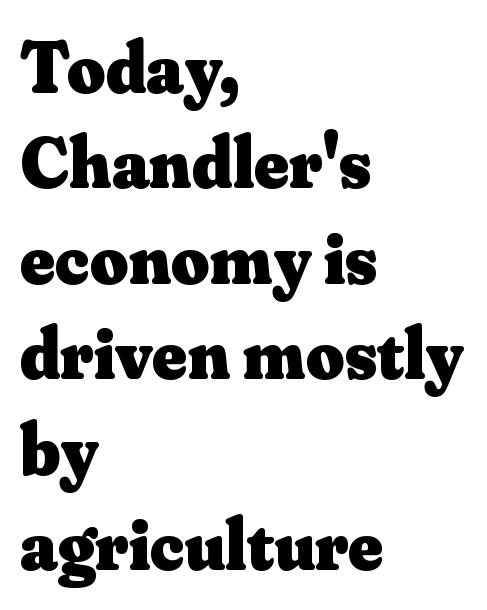
Honestly, the row spacing looks completely unremarkable. You'd pick this weight for a headline — it's a proper bold. The setting favours the left margin, as ordinary paragraphs usually do. Each row of text sits above clean, open space. Upright lettering throughout. The face used here is rendered with its standard letterfit.
